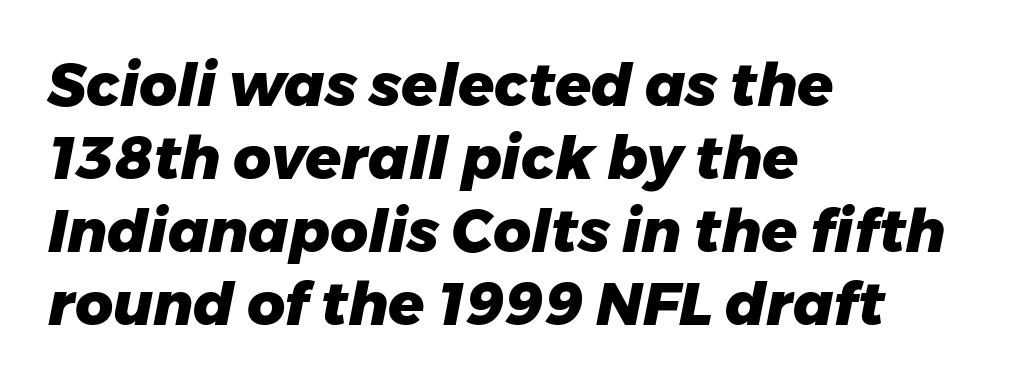
The image shows 59 px heavy type, italic (leaning right); set left-aligned, line spacing 1.24x, normal letter spacing, not underlined; low stroke contrast and a medium x-height.
